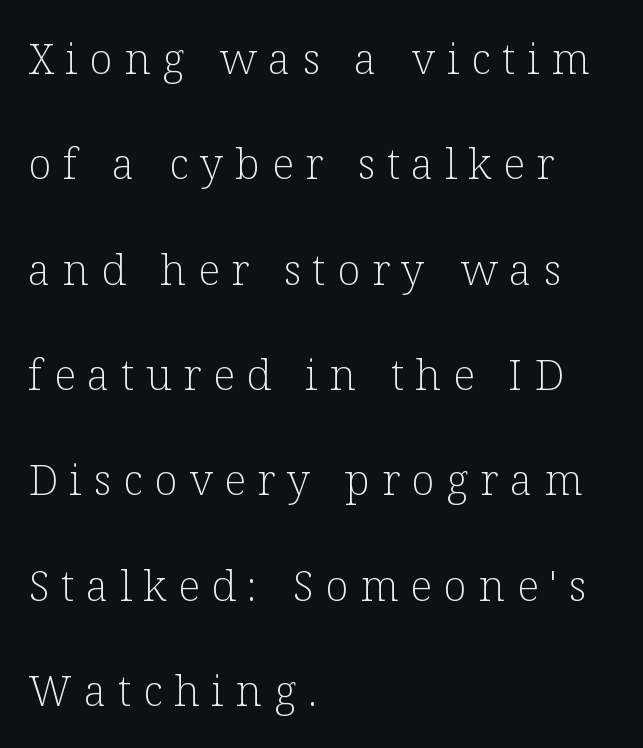
No heavy texture on the line: the type isn't bold. These lines stand farther apart than default settings would place them. Is this a fixed-width face? No — the glyphs have proportional, varying widths. Observe the serifs anchoring each vertical stroke in this sample. Is the letter spacing exaggerated? Yes — the characters are pushed far apart. Left-aligned paragraph, ragged on the right.
